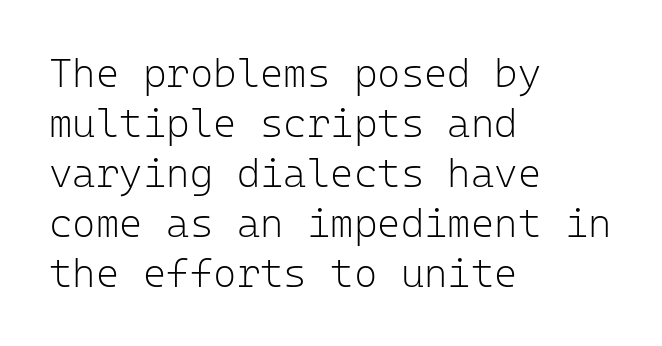
{"serif": "no", "italic": "no", "bold": "no", "weight": "light", "width": "normal", "stroke_contrast": "low", "x_height": "medium", "monospaced": "yes", "underline": "no", "align": "left", "line_spacing": "normal", "line_spacing_ratio": 1.25, "letter_spacing": "normal", "letter_spacing_em": 0.0, "glyph_px": 40}
